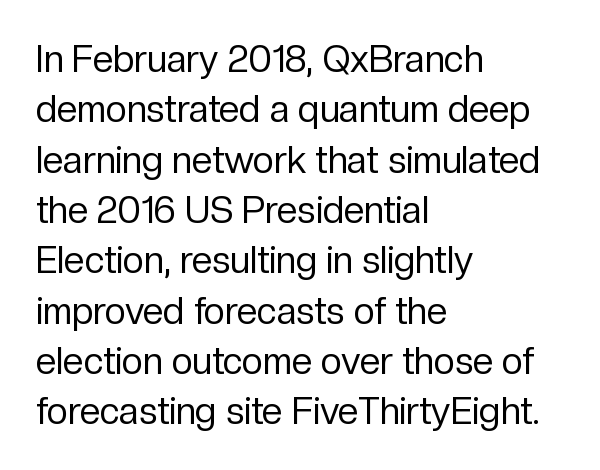
The image shows 37 px regular-weight sans-serif type, upright; set left-aligned, normal line spacing (1.36x), normal letter spacing, not underlined; low stroke contrast and a medium x-height.
